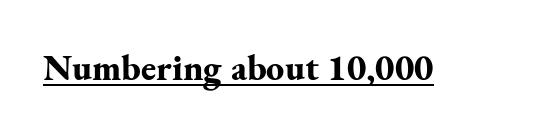
The image shows 36 px bold serif type, upright; set normal letter spacing, underlined; medium stroke contrast and a small x-height.
